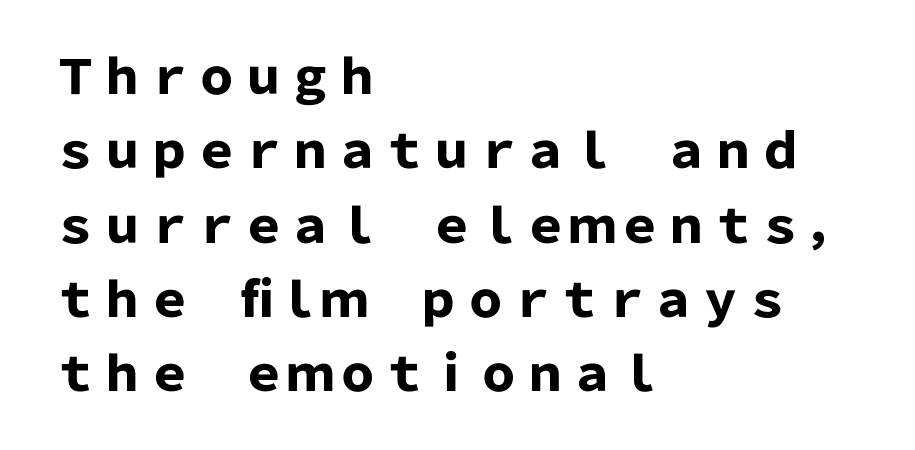
Q: Is the text bold? A: Yes.
Q: Is the text italic (slanted)? A: No, it is upright.
Q: Is the typeface a serif or a sans-serif typeface? A: Sans-serif.
Q: Is the text underlined? A: No.
Q: How is the paragraph aligned? A: Left-aligned.
Q: Is the spacing between letters normal or unusually wide? A: Normal.
Q: Is the spacing between lines tight, normal or loose? A: Normal.
Q: Width (condensed, normal, or wide)? A: Normal.
Q: Stroke contrast? A: Low.
Q: x-height? A: Medium.
Q: Monospaced? A: No.
